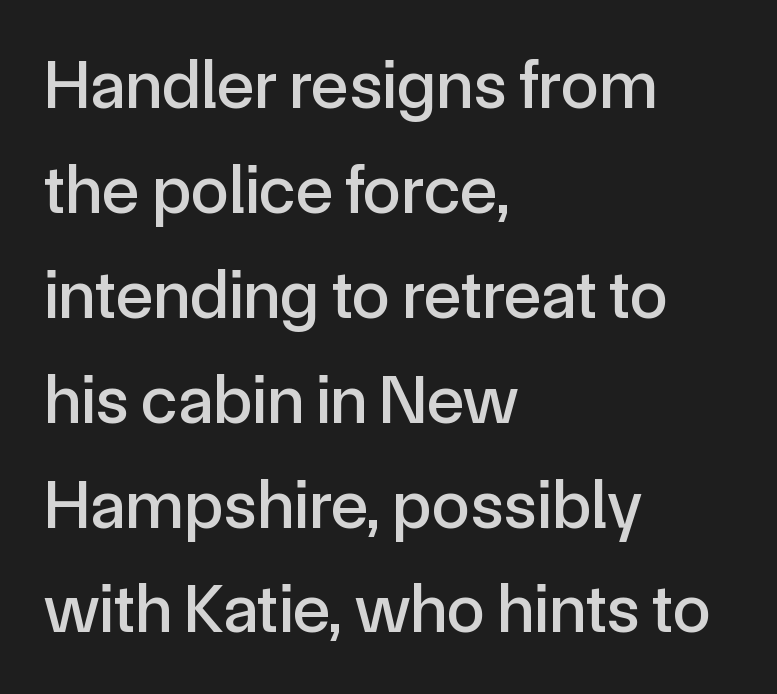
Q: Is the text italic (slanted)? A: No, it is upright.
Q: Is the typeface a serif or a sans-serif typeface? A: Sans-serif.
Q: Is the text underlined? A: No.
Q: How is the paragraph aligned? A: Left-aligned.
Q: Is the spacing between letters normal or unusually wide? A: Normal.
Q: Is the spacing between lines tight, normal or loose? A: Normal.
Q: Width (condensed, normal, or wide)? A: Normal.
Q: x-height? A: Medium.
Q: Monospaced? A: No.
